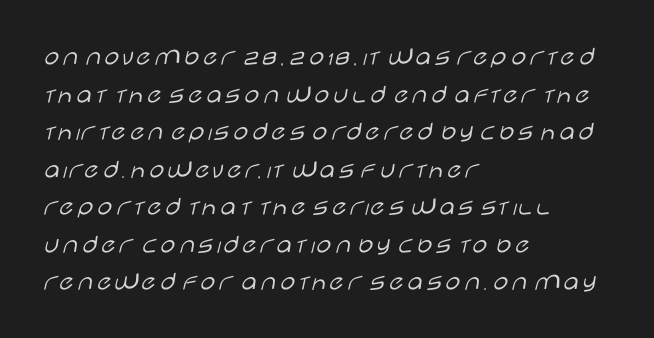
A bare baseline throughout the passage. Inter-character spacing is left at the font's built-in metrics. Vertical spacing — default. The ragged edge is on the right, which tells us the setting is flush left. The font sits on the lighter half of the weight spectrum, regular included.
